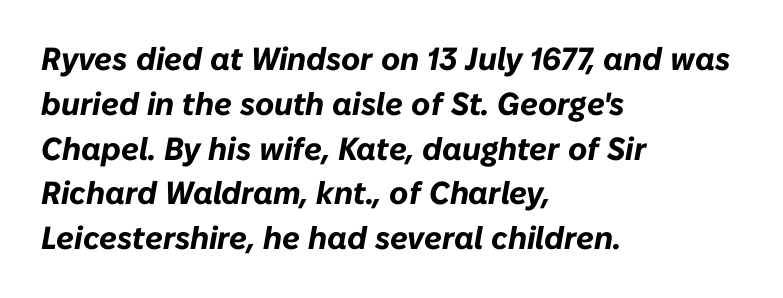
No word sits above an underline. These lines stack with their left ends in a neat column. The letters sit at their default tracking, neither squeezed nor spread. The passage shown is typed in a proportional face where columns would drift.
